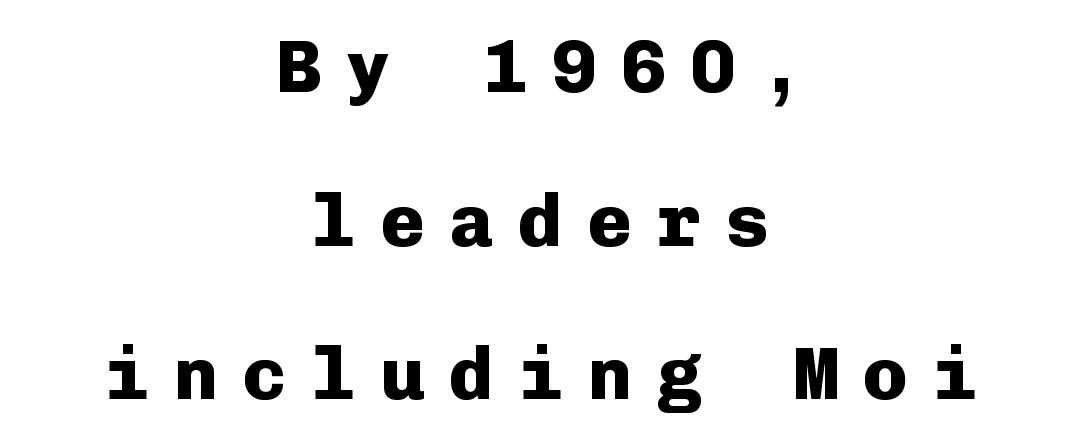
Q: Is the text bold? A: Yes.
Q: Is the text italic (slanted)? A: No, it is upright.
Q: Is the typeface a serif or a sans-serif typeface? A: Sans-serif.
Q: Is the text underlined? A: No.
Q: How is the paragraph aligned? A: Centered.
Q: Is the spacing between letters normal or unusually wide? A: Unusually wide.
Q: Is the spacing between lines tight, normal or loose? A: Loose.
Q: Width (condensed, normal, or wide)? A: Normal.
Q: Stroke contrast? A: Low.
Q: x-height? A: Medium.
Q: Monospaced? A: Yes.
